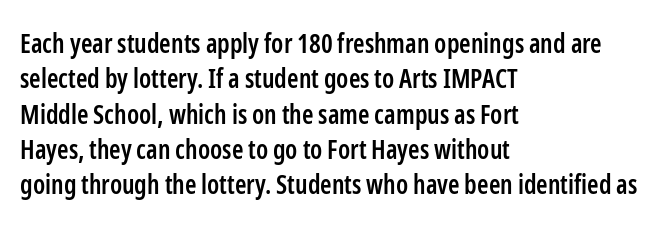
The image shows 26 px text type, upright; set left-aligned, normal line spacing (1.36x), normal letter spacing, not underlined.
